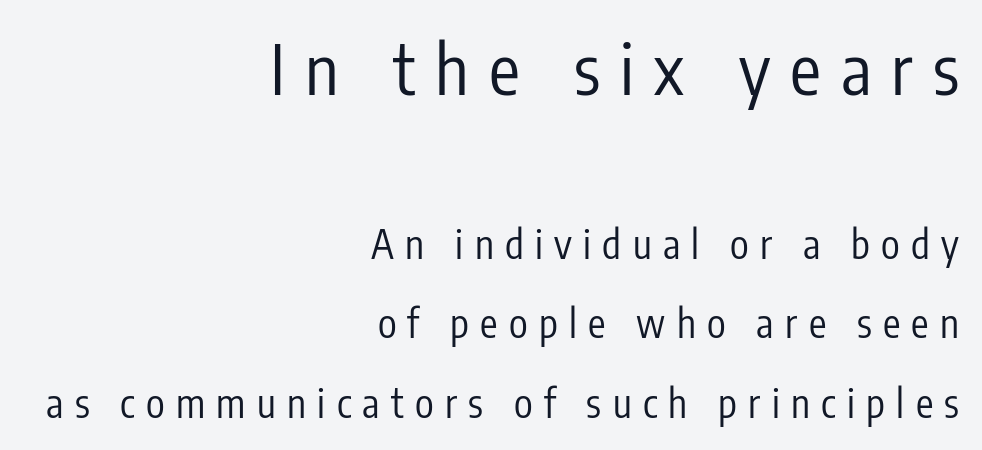
Quick note: not italic, upright. In terms of leading, this rendering errs on the spacious side. Caption: face not bold, strokes unweighted. Has an underline been added? It has not.
